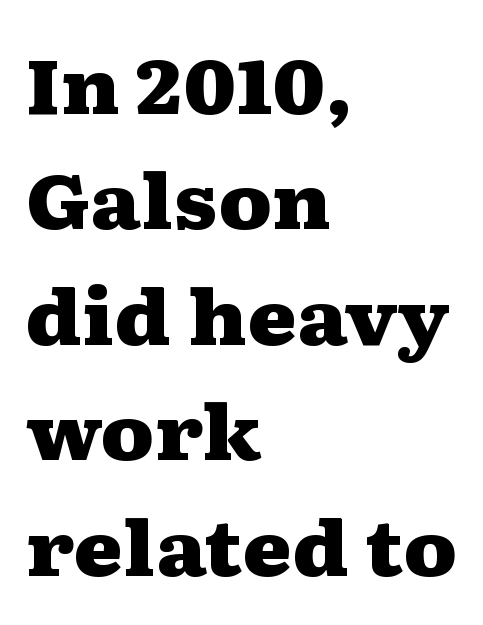
Varying glyph widths throughout — classic text-font behaviour. This is heavy type, rendered in bold. The horizontal fit of the characters is conventional and even. Leading: standard. Line starts are locked; line ends wander.
